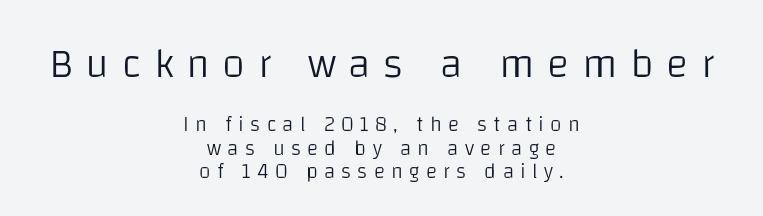
The image shows 42 px light sans-serif type, upright; set centered, tight line spacing (1.11x), unusually wide letter spacing (+0.3 em), not underlined; the first (top) block is 2.0x larger; low stroke contrast and a large x-height.
